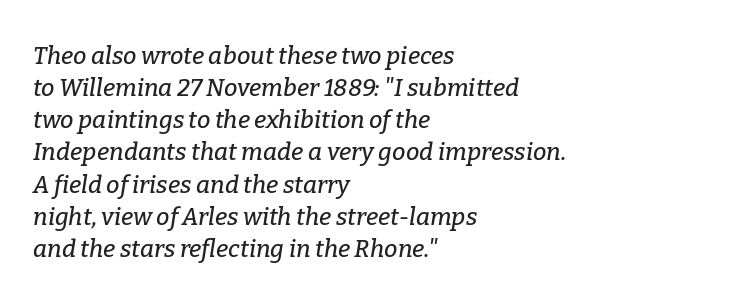
Nobody touched the tracking dial on this one. Descenders are the only things crossing below the line. Does the leading feel generous? No, just average. Every character sits at an angle, as italics do.
